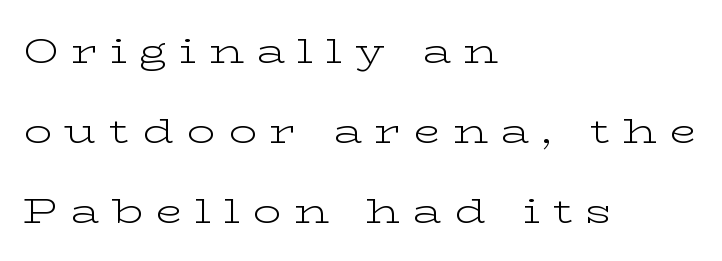
The image shows 35 px light, wide serif type, upright; set left-aligned, loose line spacing (2.28x), unusually wide letter spacing (+0.36 em), not underlined; low stroke contrast and a medium x-height.
